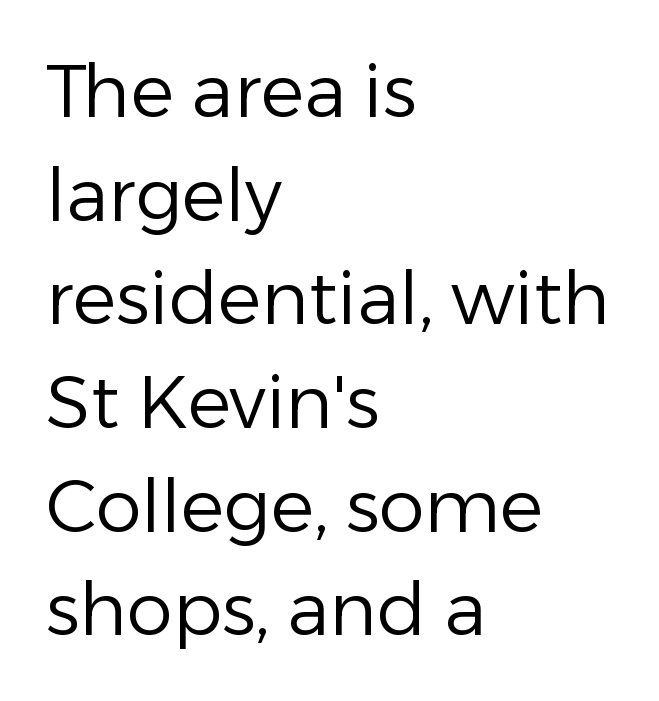
A clean baseline with only descenders dipping below it. If you measured baseline to baseline, you'd find a middling distance. What stands out about the letter spacing? Nothing — it is the standard amount. These lines are rendered in a variable-pitch font. This sample is left-justified, so line endings fall wherever the words run out. Examine the stroke ends and you'll find no serifs.
